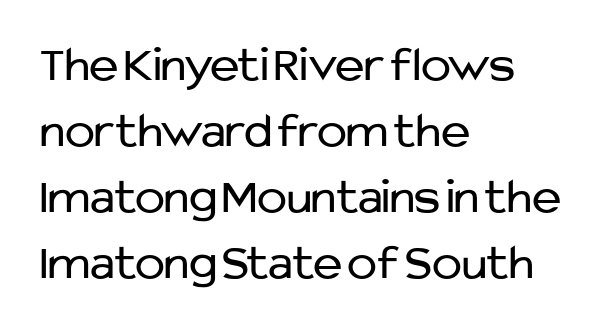
Q: Is the text bold? A: No.
Q: Is the text italic (slanted)? A: No, it is upright.
Q: Is the typeface a serif or a sans-serif typeface? A: Sans-serif.
Q: Is the text underlined? A: No.
Q: How is the paragraph aligned? A: Left-aligned.
Q: Is the spacing between letters normal or unusually wide? A: Normal.
Q: Is the spacing between lines tight, normal or loose? A: Normal.
Q: Width (condensed, normal, or wide)? A: Normal.
Q: Stroke contrast? A: Low.
Q: x-height? A: Medium.
Q: Monospaced? A: No.
